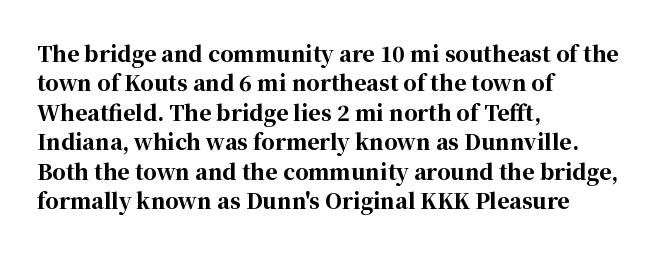
Posture: upright roman. Underlining? Definitely not there. Each line starts at the same left margin while the right side varies. Stroke thickness is high; the sample reads as a true bold. The block of text has a typical density, with ordinary space between rows.
